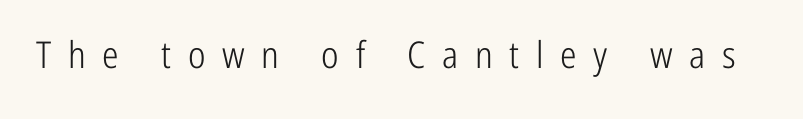
The image shows 37 px light, condensed sans-serif type, upright; set unusually wide letter spacing (+0.45 em), not underlined; low stroke contrast and a medium x-height.
